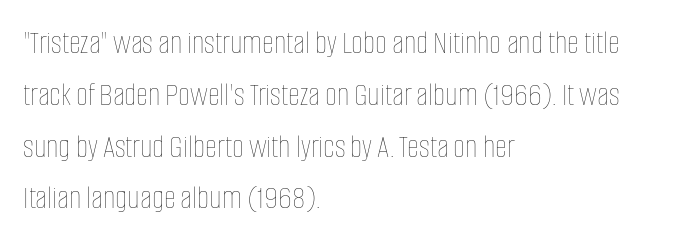
A bare baseline throughout the passage. Each letter keeps its own natural width here, so spacing adapts to shape. Is the stroke heavy? The answer is a plain regular-or-lighter. In terms of leading, this rendering sits right in the middle. These lines were composed using upright roman letters. The paragraph has a hard left edge and a soft right edge.
